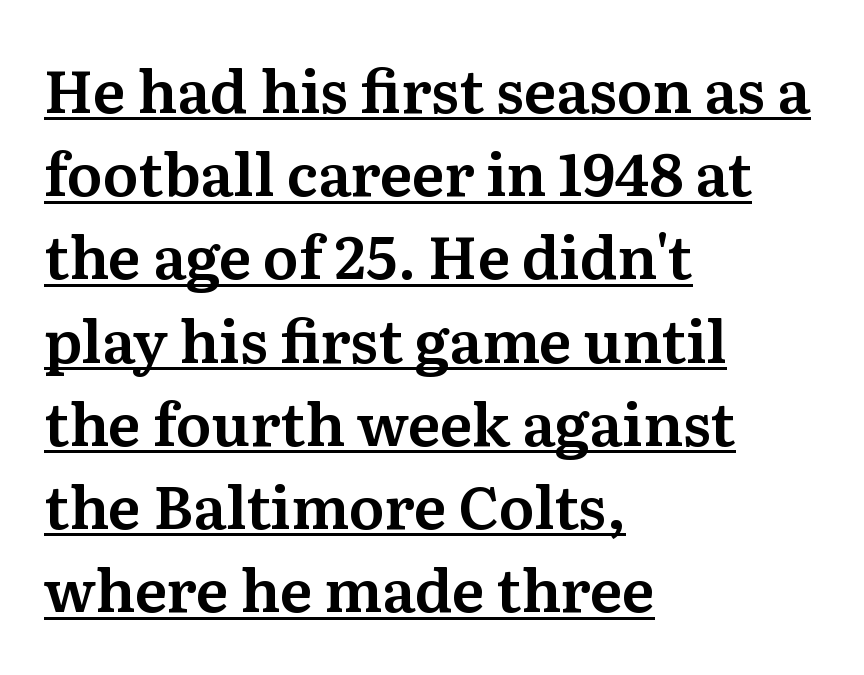
The image shows 59 px serif type, upright; set left-aligned, normal line spacing (1.41x), normal letter spacing, underlined; medium stroke contrast and a medium x-height.
